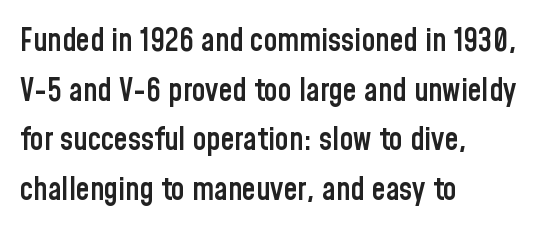
{"serif": "no", "italic": "no", "bold": "semi", "weight": "semibold", "width": "condensed", "stroke_contrast": "low", "x_height": "medium", "monospaced": "no", "underline": "no", "align": "left", "line_spacing": "normal", "line_spacing_ratio": 1.6, "letter_spacing": "normal", "letter_spacing_em": 0.0, "glyph_px": 31}
